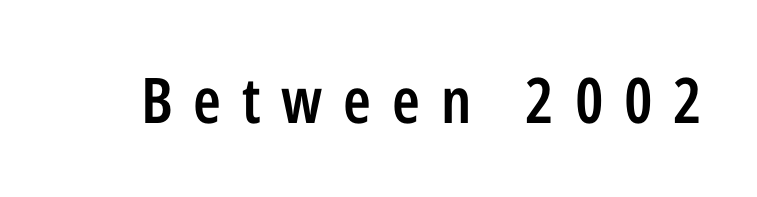
Q: Is the text bold? A: Semi-bold.
Q: Is the text italic (slanted)? A: No, it is upright.
Q: Is the typeface a serif or a sans-serif typeface? A: Sans-serif.
Q: Is the text underlined? A: No.
Q: Is the spacing between letters normal or unusually wide? A: Unusually wide.
Q: Width (condensed, normal, or wide)? A: Condensed.
Q: Stroke contrast? A: Low.
Q: x-height? A: Medium.
Q: Monospaced? A: No.
